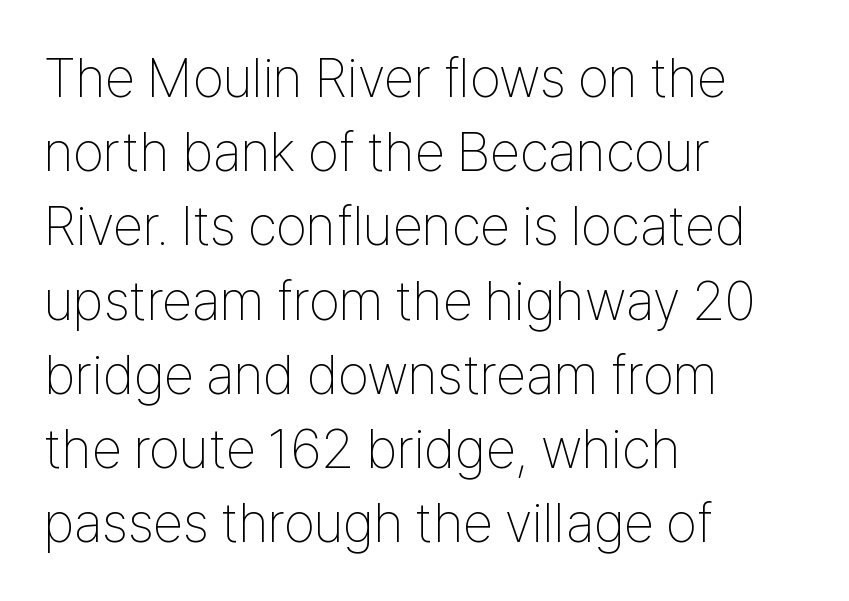
Summary of weight: not heavy and not bold. The compositor pushed each line to the left boundary. These lines are rendered in a variable-pitch font. Type style note: lacks serifs.
